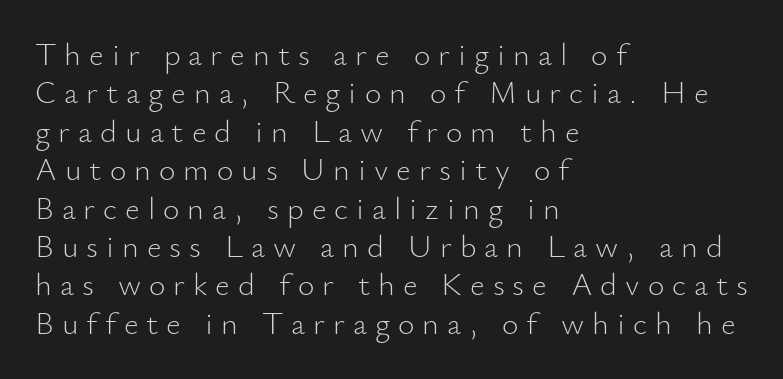
Q: Is the text bold? A: No.
Q: Is the text italic (slanted)? A: No, it is upright.
Q: Is the typeface a serif or a sans-serif typeface? A: Sans-serif.
Q: Is the text underlined? A: No.
Q: How is the paragraph aligned? A: Left-aligned.
Q: Is the spacing between letters normal or unusually wide? A: Unusually wide.
Q: Width (condensed, normal, or wide)? A: Normal.
Q: Stroke contrast? A: Low.
Q: x-height? A: Small.
Q: Monospaced? A: No.
